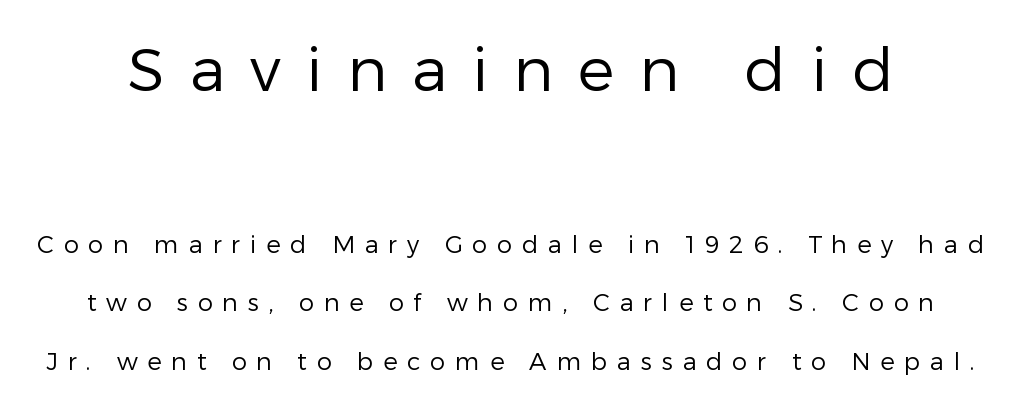
This layout puts the oversized block above and the modest block below. Think of a printed novel: that variable character pitch is what you see here. Weight class: somewhere from thin through regular. Vertically, the passage feels expansive, rows floating well apart. Check under the words: just untouched page.
